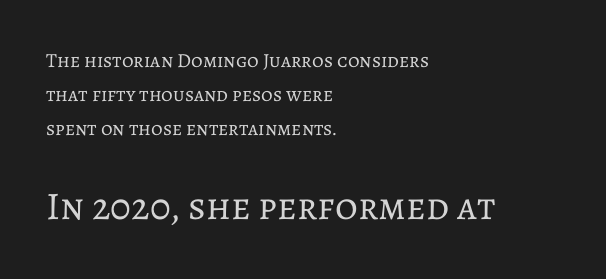
The second block has been scaled up relative to the first. Short and long lines alike share a common starting point at left. The lettering holds an erect, upright posture throughout. Leading: standard. Check the space under the baseline: it is left empty. The face used here is rendered with its standard letterfit.
